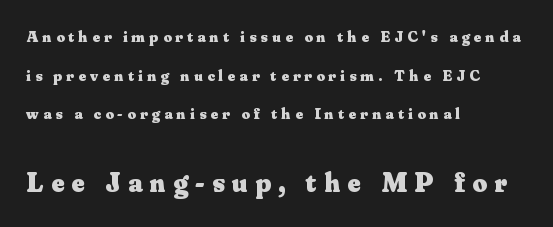
The image shows 28 px heavy serif type, upright; set left-aligned, loose line spacing (2.41x), unusually wide letter spacing (+0.27 em), not underlined; the second (bottom) block is 1.75x larger; medium stroke contrast and a small x-height.
